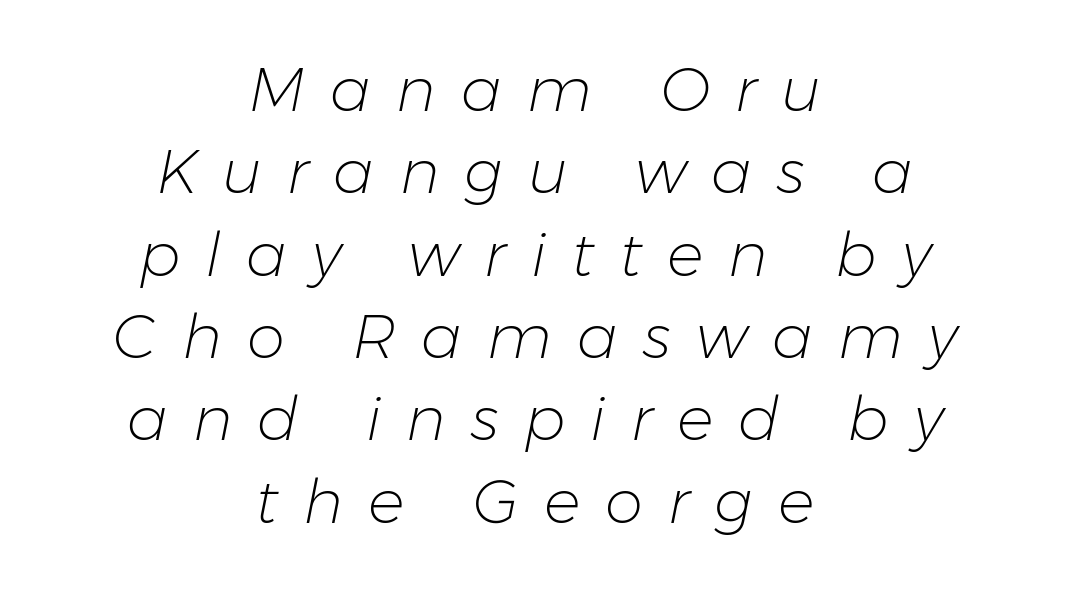
{"italic": "yes", "lean": "right", "slant_degrees": 11, "bold": "no", "weight": "light", "width": "normal", "stroke_contrast": "low", "x_height": "medium", "monospaced": "no", "underline": "no", "align": "center", "line_spacing": "normal", "line_spacing_ratio": 1.35, "letter_spacing": "wide", "letter_spacing_em": 0.41, "glyph_px": 61}
